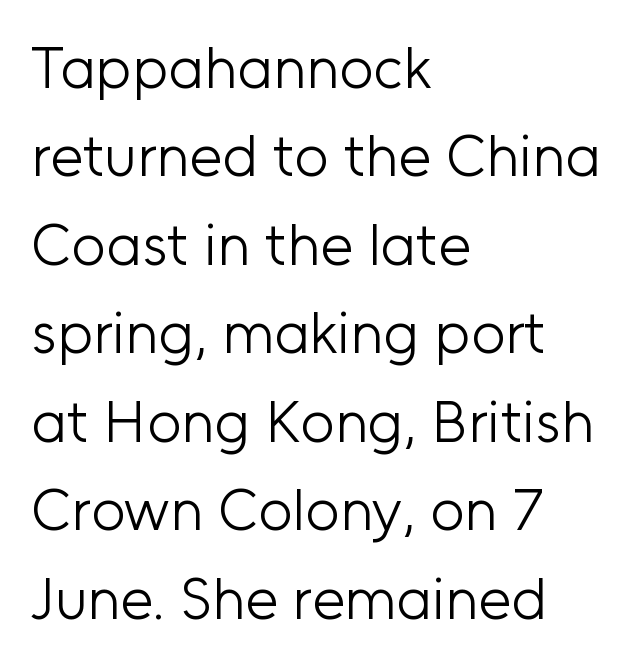
The type is set solid horizontally, with unmodified tracking. A bare baseline throughout the passage. Think of a printed novel: that variable character pitch is what you see here. Teacher's note: observe the even left margin — that is flush-left alignment.
